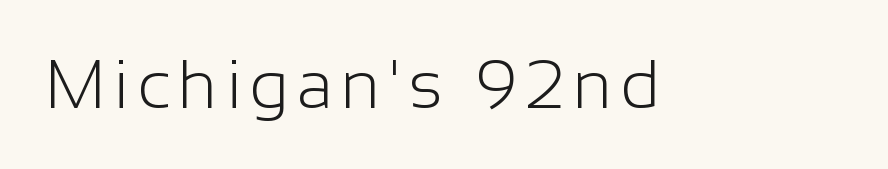
{"serif": "no", "italic": "no", "bold": "no", "weight": "light", "width": "normal", "stroke_contrast": "low", "x_height": "medium", "monospaced": "no", "underline": "no", "glyph_px": 68}
